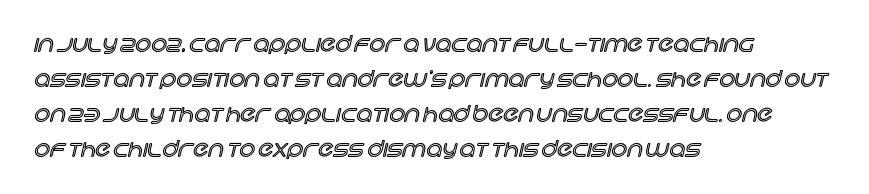
{"underline": "no", "align": "left", "line_spacing": "normal", "line_spacing_ratio": 1.59, "letter_spacing": "normal", "letter_spacing_em": 0.0, "glyph_px": 22}
